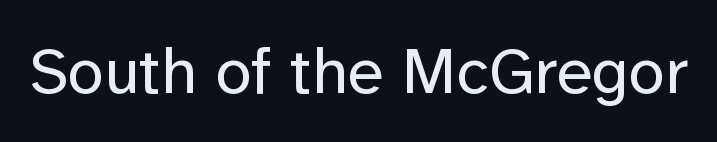
Stroke terminals: plain, sans-serif. Does the lettering tilt? It doesn't — this is upright. What stands out about the letter spacing? Nothing — it is the standard amount. The specimen omits any rule beneath the text block's lines.
